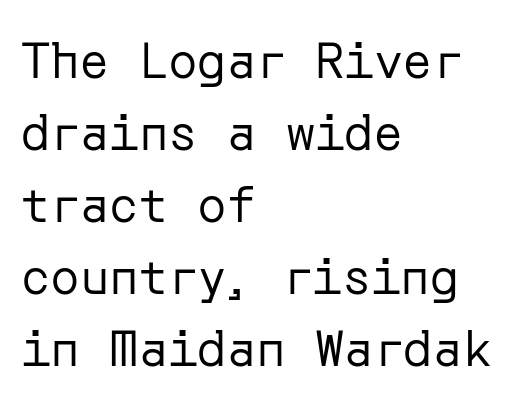
{"serif": "no", "italic": "no", "bold": "no", "weight": "regular", "width": "normal", "stroke_contrast": "low", "x_height": "medium", "underline": "no", "align": "left", "line_spacing": "normal", "line_spacing_ratio": 1.47, "letter_spacing": "normal", "letter_spacing_em": 0.0, "glyph_px": 49}
